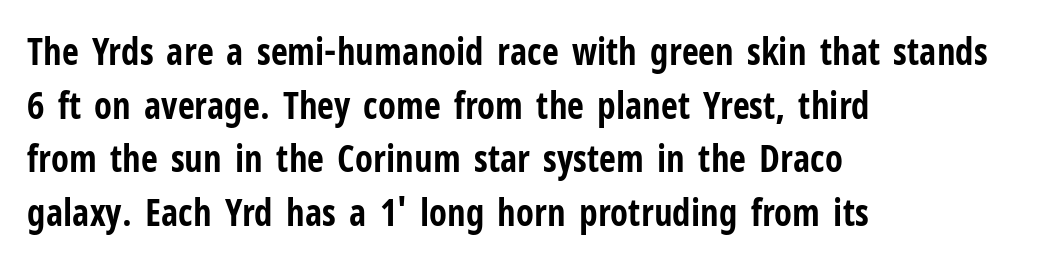
{"serif": "no", "italic": "no", "bold": "yes", "weight": "bold", "width": "condensed", "stroke_contrast": "low", "x_height": "medium", "monospaced": "no", "underline": "no", "align": "left", "line_spacing": "normal", "line_spacing_ratio": 1.45, "letter_spacing": "normal", "letter_spacing_em": 0.0, "glyph_px": 37}
